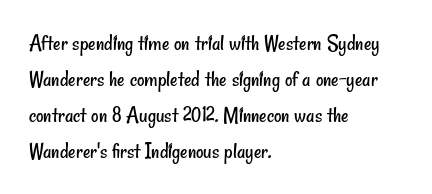
Q: Is the text bold? A: No.
Q: Is the text underlined? A: No.
Q: How is the paragraph aligned? A: Left-aligned.
Q: Is the spacing between letters normal or unusually wide? A: Normal.
Q: Is the spacing between lines tight, normal or loose? A: Normal.
